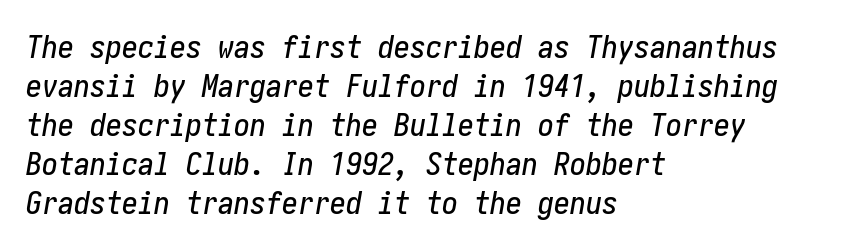
Tracking value appears to be zero — textbook default spacing. Italic: yes, the glyphs are oblique. Unmarked baselines from the first word to the last. Leftover space on each line is placed entirely after the last word.
